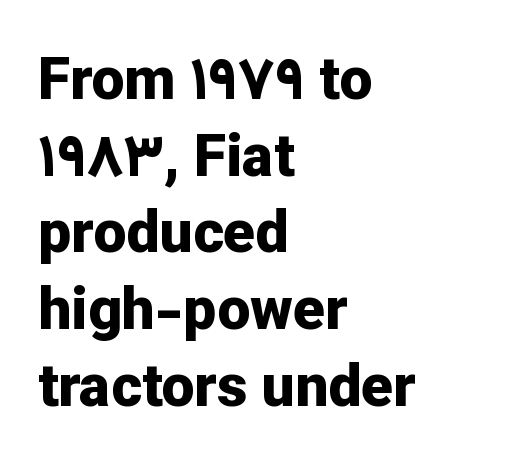
The image shows 59 px bold sans-serif type, upright; set left-aligned, normal line spacing (1.3x), normal letter spacing, not underlined; low stroke contrast and a medium x-height.
